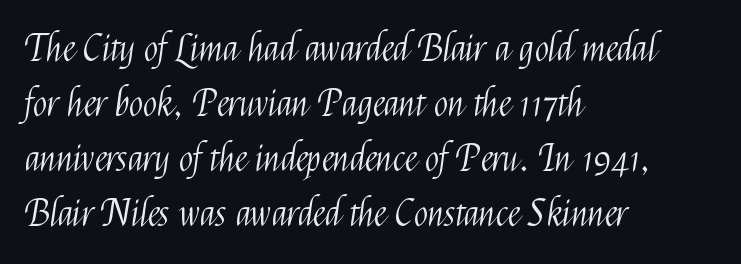
Regarding leading, the lines here are spaced in the standard way. Where is the straight margin? On the left. Only glyphs here, with clear space below each row. Do the characters align in a grid? No, the font is proportional. Letterform terminals end flat and unadorned throughout the passage.
